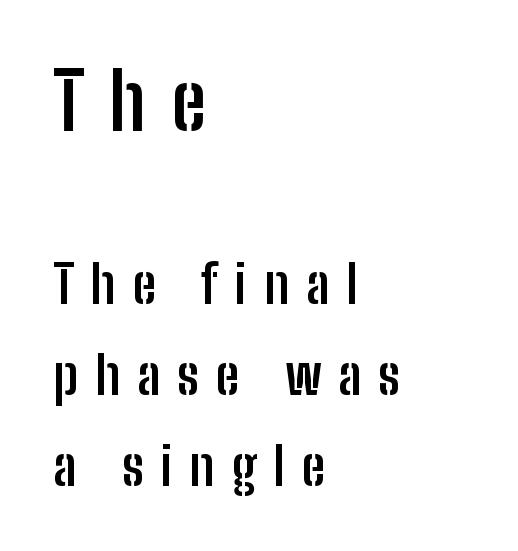
Letter spacing: wide. Left-aligned paragraph, ragged on the right. Posture: vertical. Plenty of ink on the page — the face is bold. Scale decreases going downward across the two blocks. Spacing verdict: proportional, widths tailored to each character.
